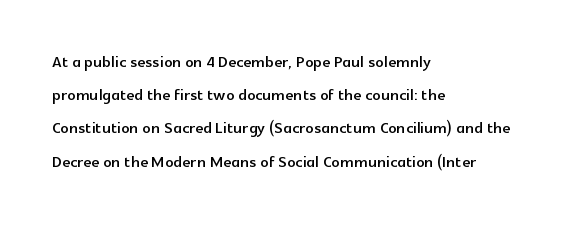
The image shows 21 px text type, upright; set left-aligned, normal line spacing (1.58x), normal letter spacing, not underlined.
